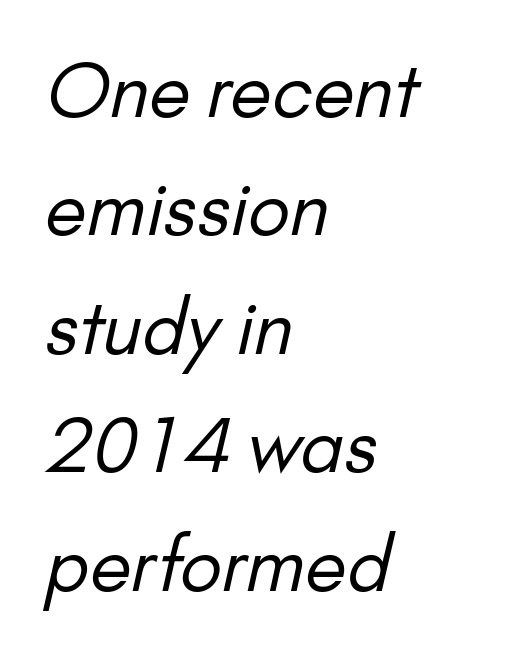
Words float on clear page, feet unadorned. Reading down the block, your eye returns to a fixed left position each line. Unlike a traditional serif, this face leaves its strokes unadorned. The passage shown is typed in a proportional face where columns would drift.
